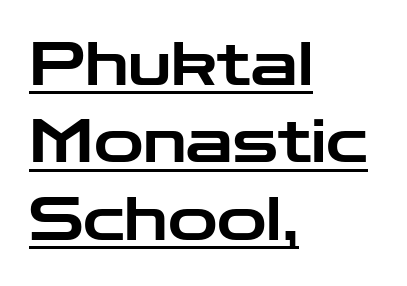
Does the leading feel generous? No, just average. This sample has the flowing, uneven cadence of proportional lettering. Horizontal alignment here is leftward, the default for most running prose. This sample uses plain, unmodified letter spacing. Nothing sits at the stroke ends, so this counts as sans-serif.
